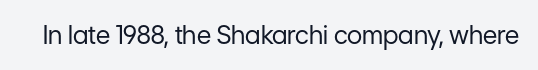
The image shows 25 px text type, upright; set normal letter spacing, not underlined.
